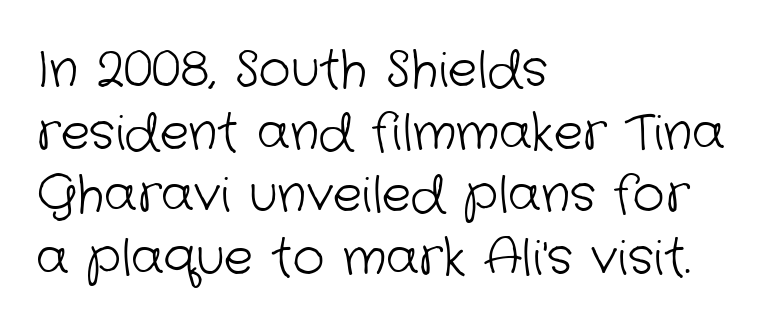
Q: Is the text bold? A: No.
Q: Is the typeface a serif or a sans-serif typeface? A: Sans-serif.
Q: Is the text underlined? A: No.
Q: How is the paragraph aligned? A: Left-aligned.
Q: Is the spacing between letters normal or unusually wide? A: Normal.
Q: Is the spacing between lines tight, normal or loose? A: Normal.
Q: Width (condensed, normal, or wide)? A: Normal.
Q: Stroke contrast? A: Low.
Q: x-height? A: Medium.
Q: Monospaced? A: No.
